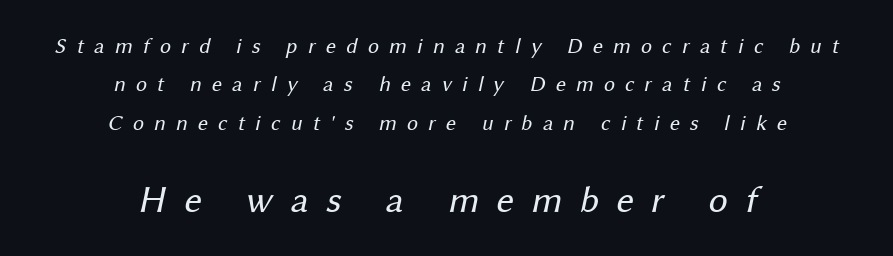
{"serif": "no", "bold": "no", "weight": "regular", "width": "normal", "stroke_contrast": "medium", "x_height": "medium", "monospaced": "no", "underline": "no", "align": "center", "line_spacing_ratio": 1.74, "letter_spacing": "wide", "letter_spacing_em": 0.46, "larger_block": "second", "size_ratio": 1.73, "glyph_px": 38}
